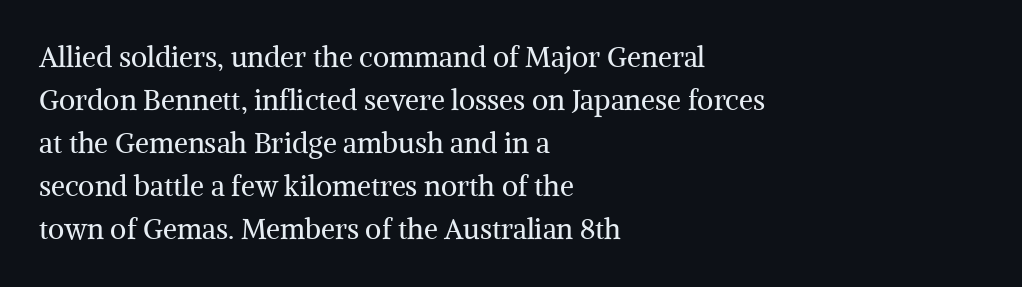
Q: Is the text bold? A: No.
Q: Is the text italic (slanted)? A: No, it is upright.
Q: Is the typeface a serif or a sans-serif typeface? A: Serif.
Q: Is the text underlined? A: No.
Q: How is the paragraph aligned? A: Left-aligned.
Q: Is the spacing between letters normal or unusually wide? A: Normal.
Q: Is the spacing between lines tight, normal or loose? A: Normal.
Q: Width (condensed, normal, or wide)? A: Normal.
Q: Stroke contrast? A: Medium.
Q: x-height? A: Medium.
Q: Monospaced? A: No.
